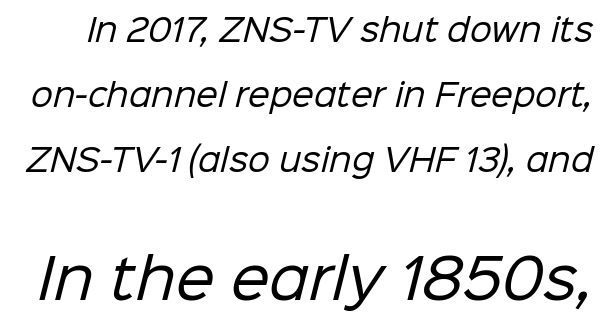
The image shows 55 px regular-weight sans-serif type; set loose line spacing (2.1x), normal letter spacing, not underlined; the second (bottom) block is 1.77x larger; low stroke contrast and a medium x-height.
